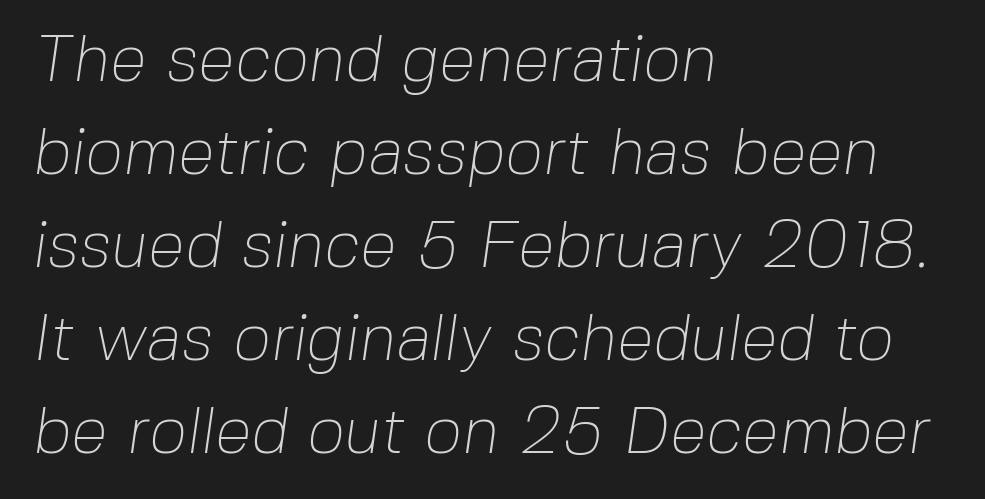
The image shows 66 px thin sans-serif type; set left-aligned, normal line spacing (1.41x), normal letter spacing, not underlined; low stroke contrast and a medium x-height.
